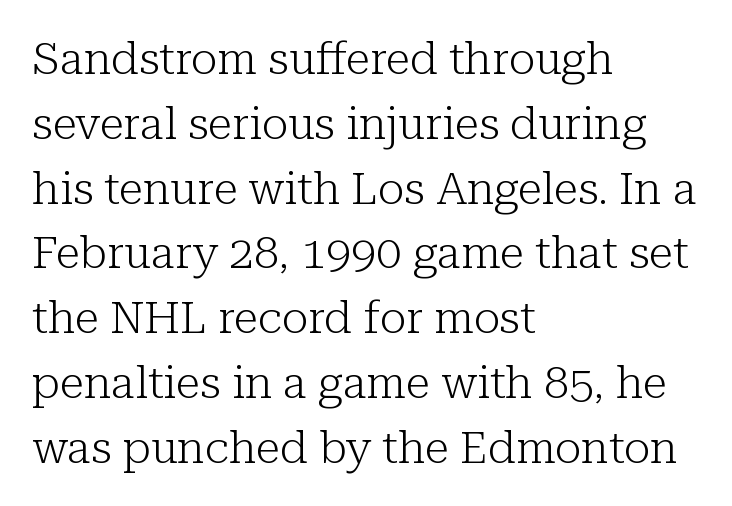
The image shows 45 px light serif type, upright; set left-aligned, normal line spacing (1.44x), normal letter spacing, not underlined; low stroke contrast and a medium x-height.
